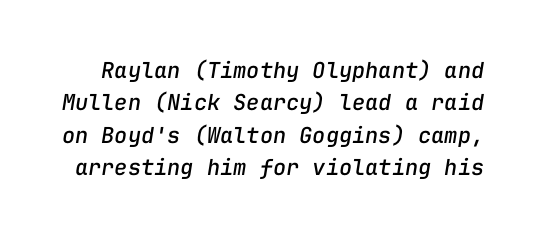
The image shows 22 px text type, italic (leaning right); set normal line spacing (1.47x), normal letter spacing, not underlined.
